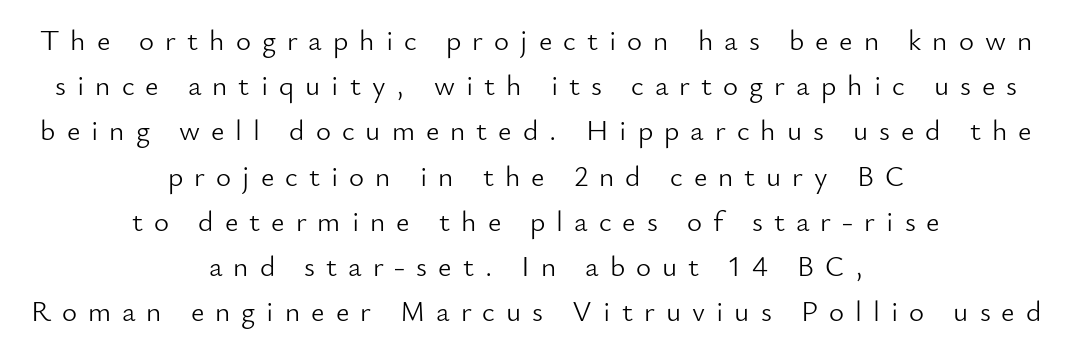
Q: Is the text bold? A: No.
Q: Is the text italic (slanted)? A: No, it is upright.
Q: Is the typeface a serif or a sans-serif typeface? A: Sans-serif.
Q: Is the text underlined? A: No.
Q: How is the paragraph aligned? A: Centered.
Q: Is the spacing between letters normal or unusually wide? A: Unusually wide.
Q: Is the spacing between lines tight, normal or loose? A: Normal.
Q: Width (condensed, normal, or wide)? A: Normal.
Q: Stroke contrast? A: Low.
Q: x-height? A: Small.
Q: Monospaced? A: No.
